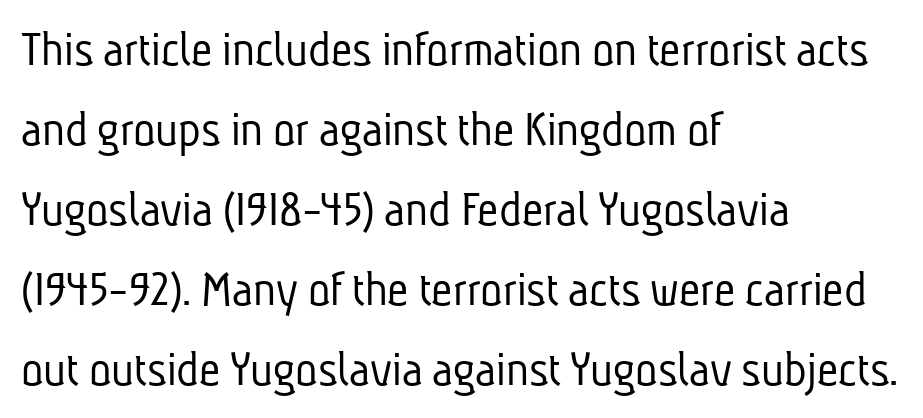
The image shows 52 px light, condensed sans-serif type; set left-aligned, normal line spacing (1.54x), normal letter spacing, not underlined; low stroke contrast and a medium x-height.
